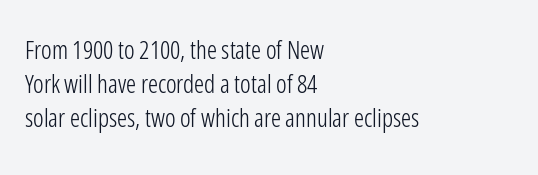
Q: Is the text bold? A: No.
Q: Is the text italic (slanted)? A: No, it is upright.
Q: Is the text underlined? A: No.
Q: How is the paragraph aligned? A: Left-aligned.
Q: Is the spacing between letters normal or unusually wide? A: Normal.
Q: Is the spacing between lines tight, normal or loose? A: Normal.
